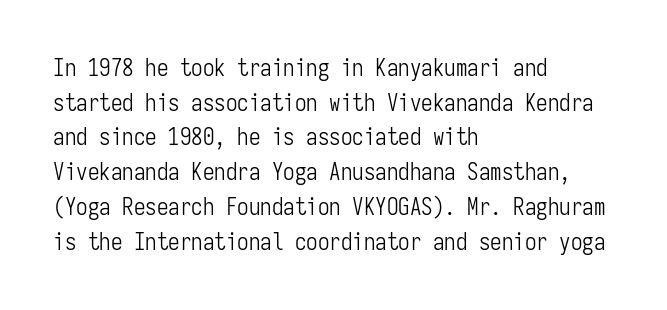
The image shows 23 px text type, upright; set left-aligned, normal line spacing (1.51x), normal letter spacing, not underlined.
